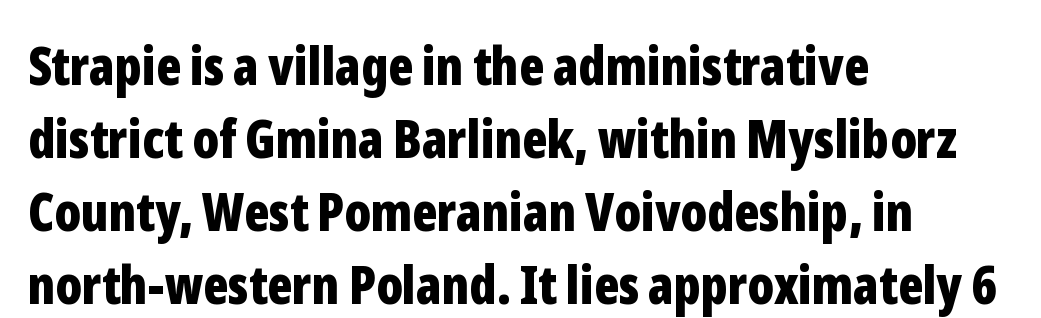
{"serif": "no", "italic": "no", "bold": "yes", "weight": "bold", "width": "condensed", "stroke_contrast": "low", "x_height": "medium", "monospaced": "no", "underline": "no", "align": "left", "line_spacing": "normal", "line_spacing_ratio": 1.38, "letter_spacing": "normal", "letter_spacing_em": 0.0, "glyph_px": 53}
